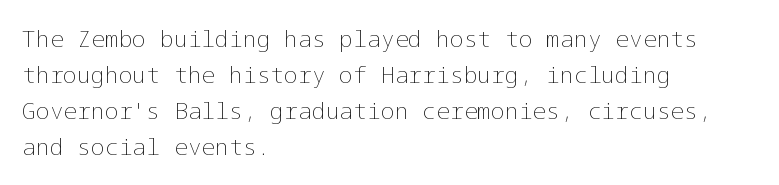
The image shows 23 px text type, upright; set left-aligned, normal line spacing (1.57x), normal letter spacing, not underlined.
